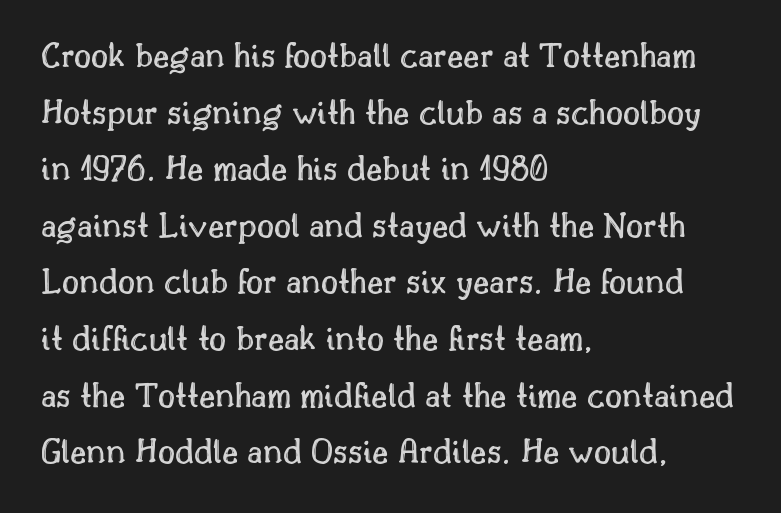
{"italic": "no", "width": "normal", "x_height": "small", "monospaced": "no", "underline": "no", "align": "left", "line_spacing": "normal", "line_spacing_ratio": 1.53, "letter_spacing": "normal", "letter_spacing_em": 0.0, "glyph_px": 37}
